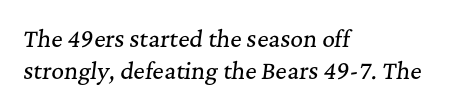
Q: Is the text italic (slanted)? A: Yes, it leans right by about 7 degrees.
Q: Is the text underlined? A: No.
Q: How is the paragraph aligned? A: Left-aligned.
Q: Is the spacing between letters normal or unusually wide? A: Normal.
Q: Is the spacing between lines tight, normal or loose? A: Normal.
